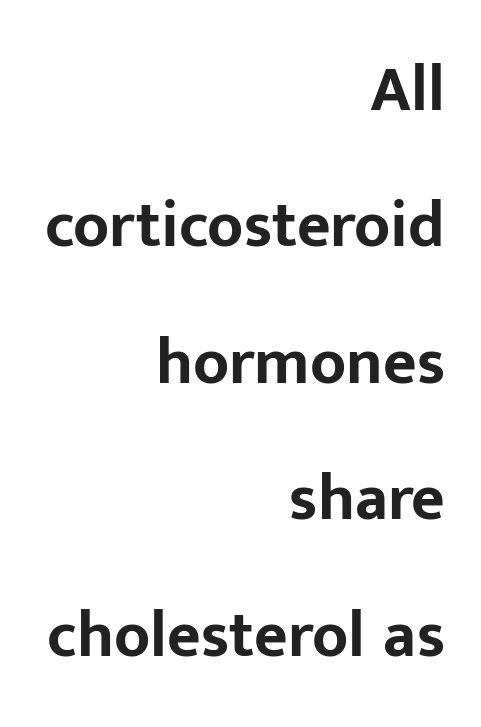
One-word summary of the alignment: right. The space between consecutive lines is lavish. The rendering uses natural spacing where letterforms have individual widths. The zone under the glyphs is completely vacant.
